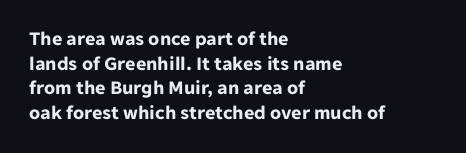
The foot of each line stays bare and open. The letters are bold, with thick, heavy strokes. The letters stand straight up with perfectly vertical stems. Compared with typical body copy, the letter spacing here is the same. These lines stack with their left ends in a neat column.
